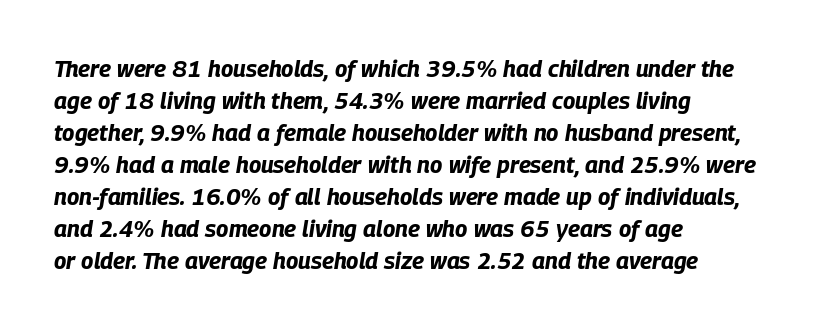
Style check: oblique. These lines stack with their left ends in a neat column. Default kerning and tracking; the words read as compact shapes. Line spacing here is normal.
